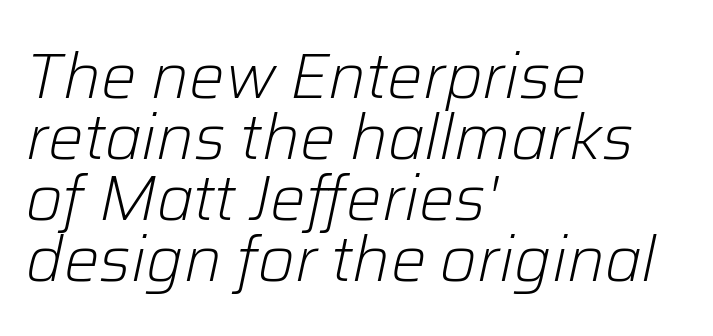
The words here are not underlined. The rendering anchors every line to the left-hand side. Heft: none added — not bold. The text carries the slant typical of an italic or oblique font.
